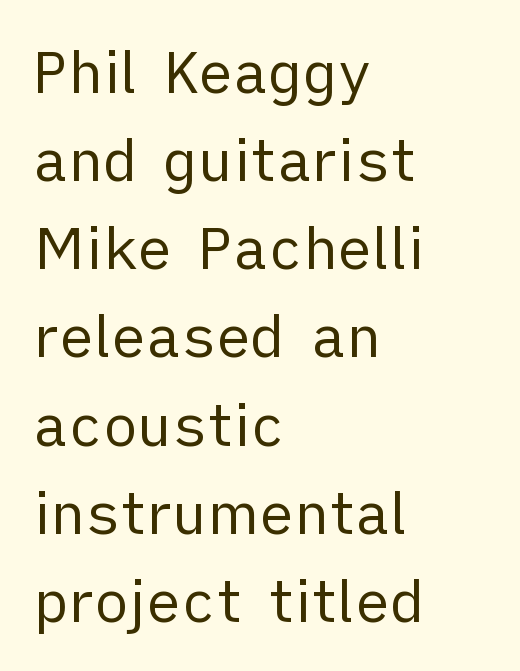
The image shows 58 px regular-weight sans-serif type, upright; set left-aligned, normal line spacing (1.52x), normal letter spacing, not underlined; low stroke contrast and a medium x-height.
